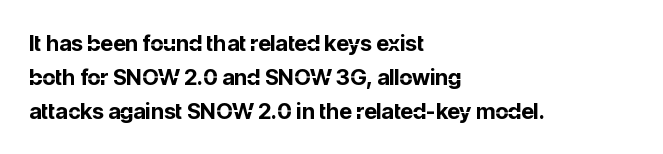
The lettering holds an erect, upright posture throughout. No word sits above an underline. Thick stems and heavy bowls — unmistakably bold. How are the letters spaced? Ordinarily, with no added tracking. Line beginnings align vertically; line endings do not.
